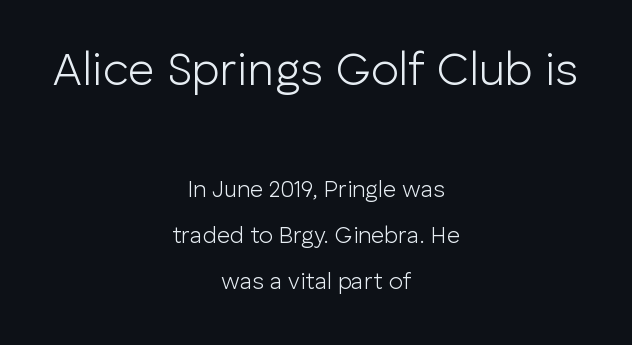
Q: Is the text bold? A: No.
Q: Is the text italic (slanted)? A: No, it is upright.
Q: Is the typeface a serif or a sans-serif typeface? A: Sans-serif.
Q: Is the text underlined? A: No.
Q: How is the paragraph aligned? A: Centered.
Q: Is the spacing between letters normal or unusually wide? A: Normal.
Q: Is the spacing between lines tight, normal or loose? A: Loose.
Q: Which block of text is set in a larger size, the first (top) or the second (bottom)? A: The first (top) one.
Q: Width (condensed, normal, or wide)? A: Normal.
Q: Stroke contrast? A: Low.
Q: x-height? A: Medium.
Q: Monospaced? A: No.
